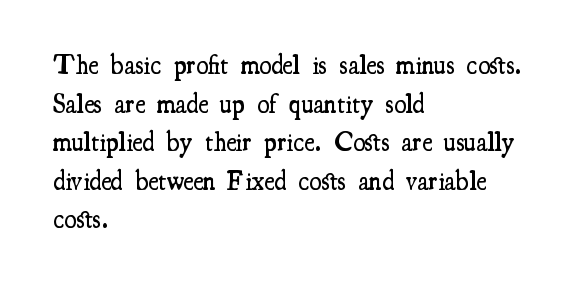
{"italic": "no", "bold": "semi", "underline": "no", "align": "left", "line_spacing": "normal", "line_spacing_ratio": 1.43, "letter_spacing": "normal", "letter_spacing_em": 0.0, "glyph_px": 27}
